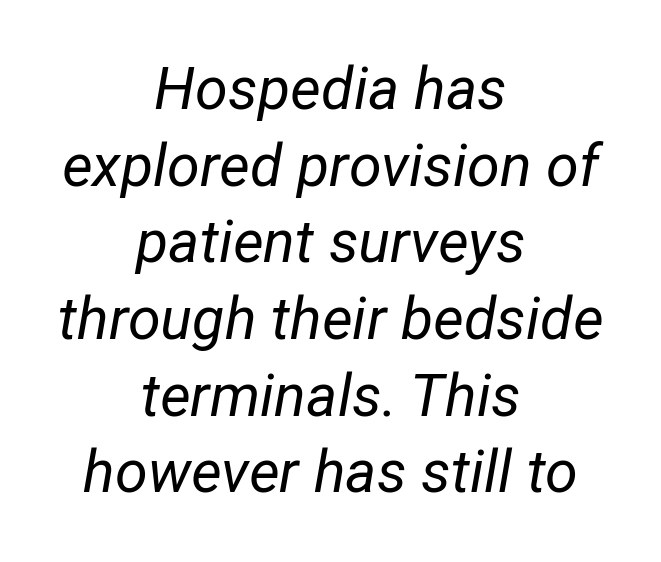
Q: Is the text bold? A: No.
Q: Is the text italic (slanted)? A: Yes, it leans right by about 12 degrees.
Q: Is the text underlined? A: No.
Q: How is the paragraph aligned? A: Centered.
Q: Is the spacing between letters normal or unusually wide? A: Normal.
Q: Is the spacing between lines tight, normal or loose? A: Normal.
Q: Width (condensed, normal, or wide)? A: Normal.
Q: Stroke contrast? A: Low.
Q: x-height? A: Medium.
Q: Monospaced? A: No.
